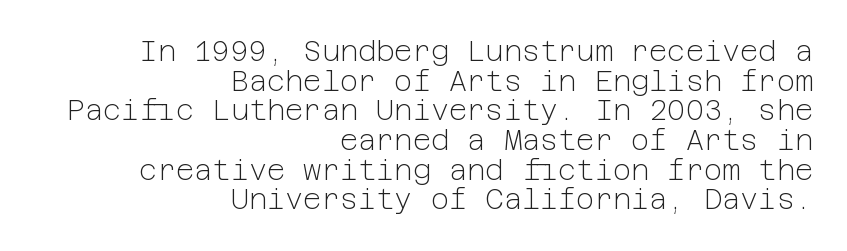
Q: Is the text bold? A: No.
Q: Is the text italic (slanted)? A: No, it is upright.
Q: Is the typeface a serif or a sans-serif typeface? A: Sans-serif.
Q: Is the text underlined? A: No.
Q: How is the paragraph aligned? A: Right-aligned.
Q: Is the spacing between letters normal or unusually wide? A: Normal.
Q: Is the spacing between lines tight, normal or loose? A: Tight.
Q: Width (condensed, normal, or wide)? A: Normal.
Q: Stroke contrast? A: Low.
Q: x-height? A: Medium.
